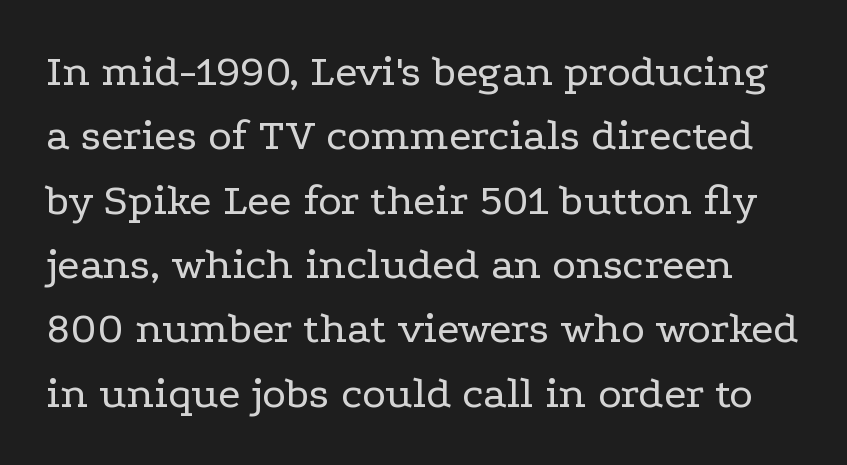
Q: Is the text bold? A: No.
Q: Is the text italic (slanted)? A: No, it is upright.
Q: Is the typeface a serif or a sans-serif typeface? A: Serif.
Q: Is the text underlined? A: No.
Q: Is the spacing between letters normal or unusually wide? A: Normal.
Q: Is the spacing between lines tight, normal or loose? A: Normal.
Q: Width (condensed, normal, or wide)? A: Wide.
Q: Stroke contrast? A: Low.
Q: x-height? A: Medium.
Q: Monospaced? A: No.
